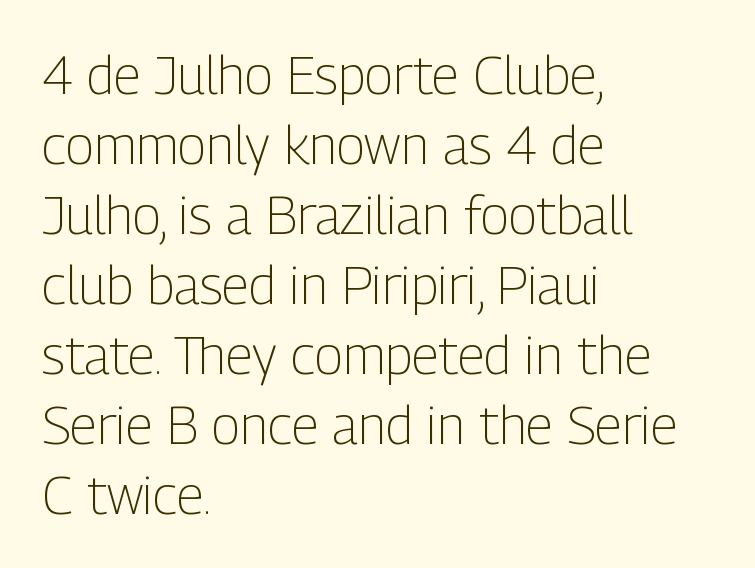
The typeface has the unassuming heft of standard copy or less. The letters advance in unequal steps, a hallmark of proportional type. The rag falls on the right side of this text block. This sample keeps an unexceptional amount of space between lines. Here the glyphs are tracked normally, forming tight word shapes. The font family rendered here belongs to the sans-serif group.
